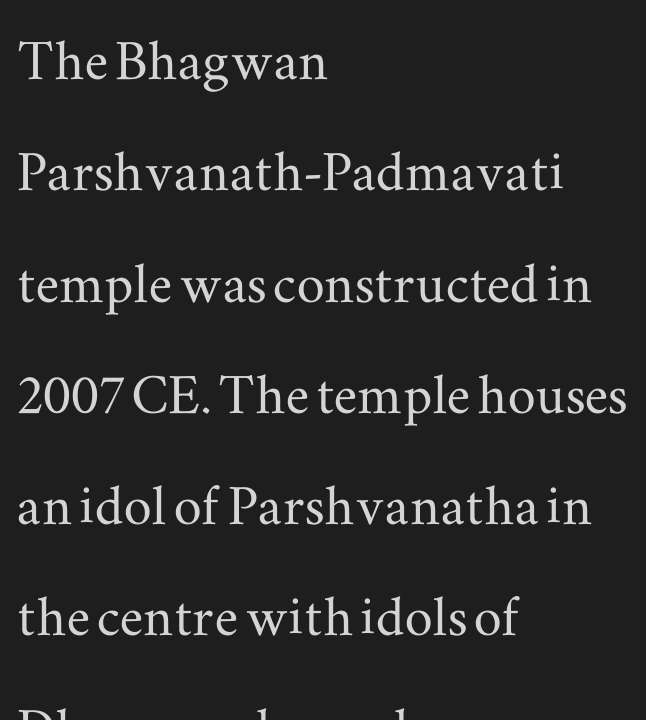
{"serif": "yes", "italic": "no", "width": "wide", "stroke_contrast": "medium", "x_height": "small", "monospaced": "no", "underline": "no", "align": "left", "line_spacing": "normal", "line_spacing_ratio": 1.59, "letter_spacing": "normal", "letter_spacing_em": 0.0, "glyph_px": 70}
